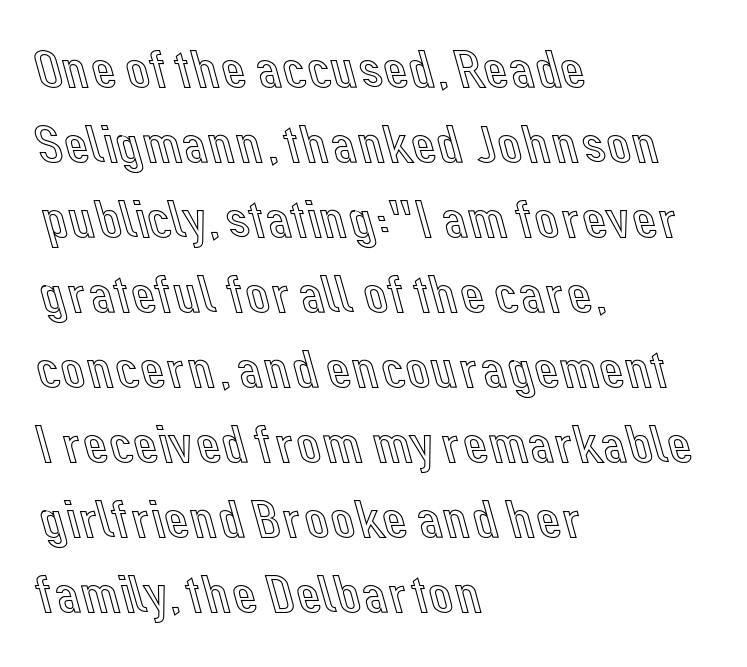
Normally led — the rows are evenly, conventionally spaced. Is this a fixed-width face? No — the glyphs have proportional, varying widths. The area under the type is left untouched. Notice how the passage keeps a crisp vertical edge on the left only. The face used here is rendered with its standard letterfit.
